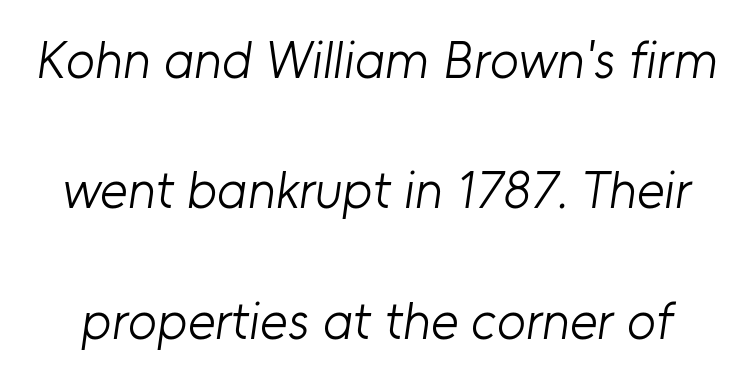
Is this a fixed-width face? No — the glyphs have proportional, varying widths. Honestly, the rows look like they've been pulled way apart. The passage shown is typeset with a sans-serif family. Is the stroke heavy? The answer is a plain regular-or-lighter.
